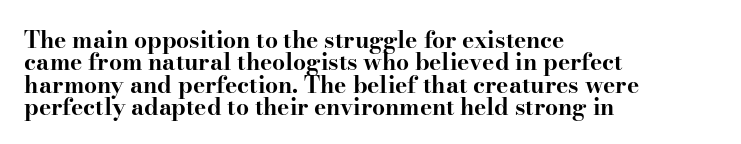
Q: Is the text bold? A: Yes.
Q: Is the text italic (slanted)? A: No, it is upright.
Q: Is the text underlined? A: No.
Q: How is the paragraph aligned? A: Left-aligned.
Q: Is the spacing between letters normal or unusually wide? A: Normal.
Q: Is the spacing between lines tight, normal or loose? A: Tight.
